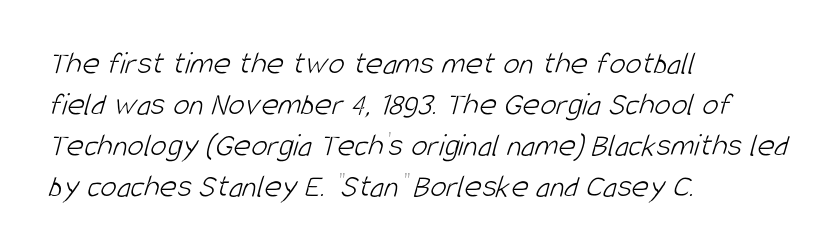
{"serif": "no", "bold": "no", "weight": "light", "width": "condensed", "stroke_contrast": "low", "x_height": "large", "monospaced": "no", "underline": "no", "align": "left", "line_spacing_ratio": 1.24, "letter_spacing": "normal", "letter_spacing_em": 0.0, "glyph_px": 33}
